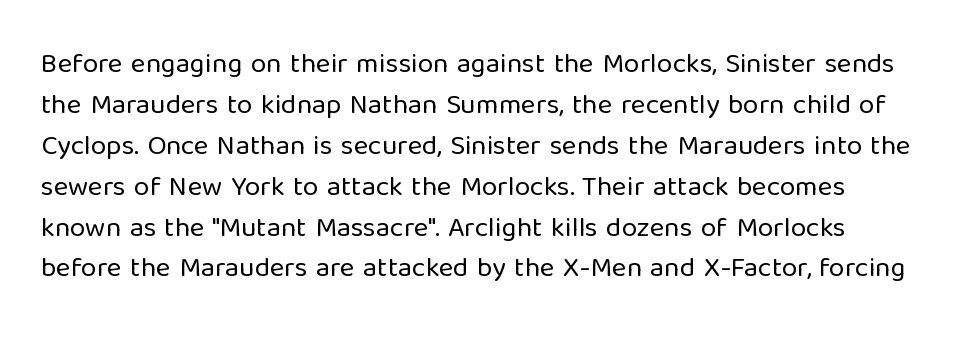
Q: Is the text bold? A: No.
Q: Is the text italic (slanted)? A: No, it is upright.
Q: Is the typeface a serif or a sans-serif typeface? A: Sans-serif.
Q: Is the text underlined? A: No.
Q: Is the spacing between letters normal or unusually wide? A: Normal.
Q: Is the spacing between lines tight, normal or loose? A: Normal.
Q: Width (condensed, normal, or wide)? A: Normal.
Q: Stroke contrast? A: Low.
Q: x-height? A: Medium.
Q: Monospaced? A: No.
